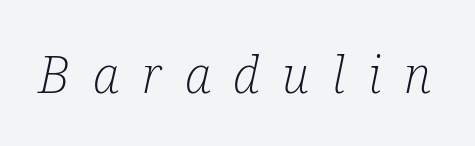
{"serif": "yes", "italic": "yes", "lean": "right", "slant_degrees": 12, "bold": "no", "weight": "light", "width": "condensed", "stroke_contrast": "low", "x_height": "medium", "monospaced": "no", "underline": "no", "letter_spacing": "wide", "letter_spacing_em": 0.45, "glyph_px": 51}
